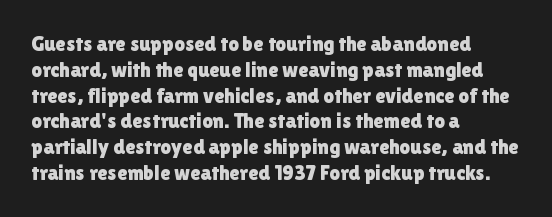
{"italic": "no", "underline": "no", "align": "left", "line_spacing_ratio": 1.23, "letter_spacing": "normal", "letter_spacing_em": 0.0, "glyph_px": 21}
